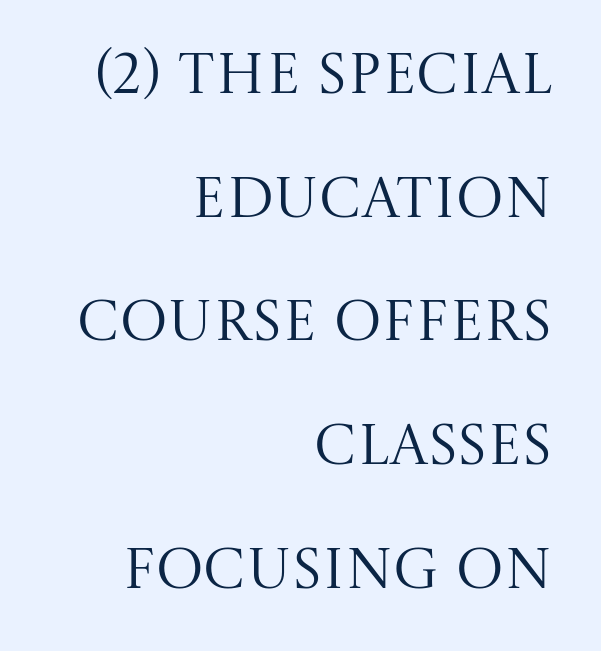
Q: Is the text bold? A: No.
Q: Is the text italic (slanted)? A: No, it is upright.
Q: Is the typeface a serif or a sans-serif typeface? A: Serif.
Q: Is the text underlined? A: No.
Q: How is the paragraph aligned? A: Right-aligned.
Q: Is the spacing between letters normal or unusually wide? A: Normal.
Q: Is the spacing between lines tight, normal or loose? A: Loose.
Q: Width (condensed, normal, or wide)? A: Normal.
Q: Stroke contrast? A: Medium.
Q: x-height? A: Large.
Q: Monospaced? A: No.
